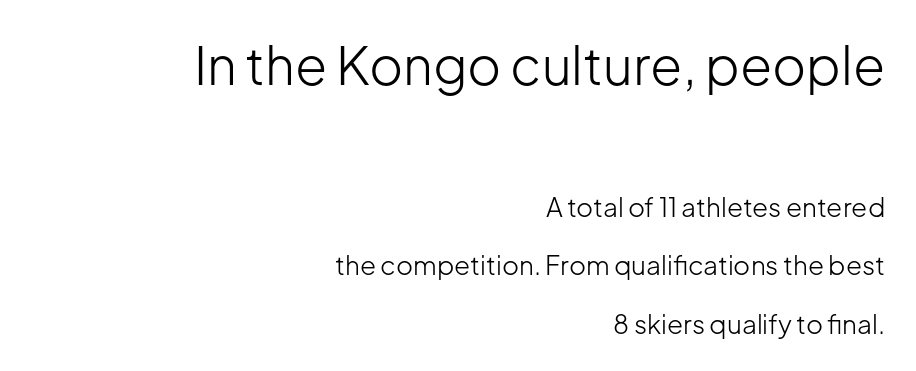
The image shows 52 px light sans-serif type, upright; set right-aligned, loose line spacing (2.25x), normal letter spacing, not underlined; the first (top) block is 2.0x larger; low stroke contrast and a medium x-height.
